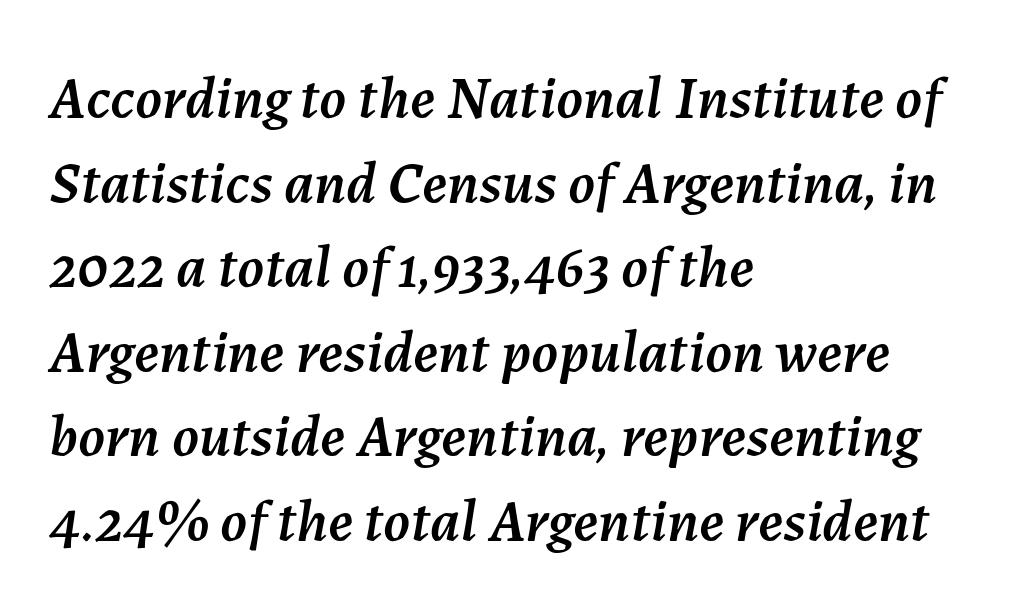
How are the letters spaced? Ordinarily, with no added tracking. A typesetter would call this leading conventional body-copy spacing. The letters advance in unequal steps, a hallmark of proportional type. Observe the lean: these are italic letterforms. Does the copy run flush right? No — it runs flush left. Check under the words: just untouched page.
